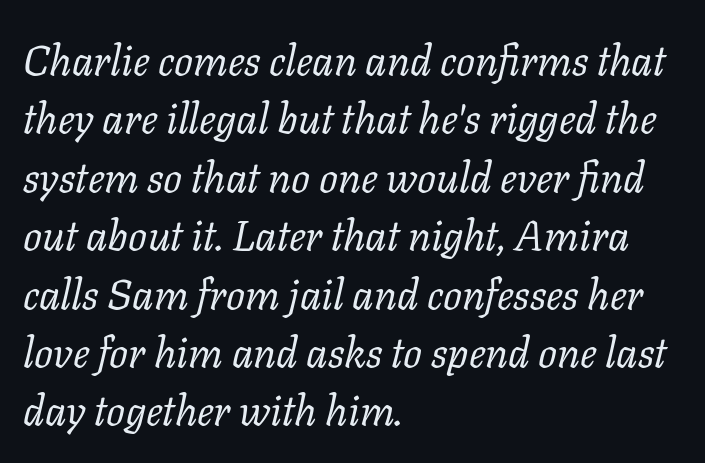
Think of a printed novel: that variable character pitch is what you see here. This sample uses a serif face. This block has exactly the height ordinary leading produces. The text block is weighted toward the left margin, trailing off unevenly rightward. Yep, that's italic — everything's leaning.
